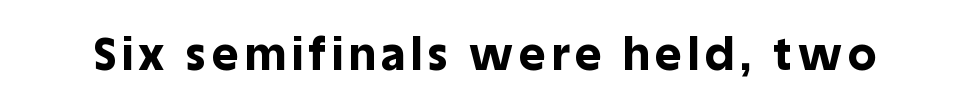
Q: Is the text bold? A: Yes.
Q: Is the text italic (slanted)? A: No, it is upright.
Q: Is the typeface a serif or a sans-serif typeface? A: Sans-serif.
Q: Is the text underlined? A: No.
Q: Width (condensed, normal, or wide)? A: Normal.
Q: x-height? A: Large.
Q: Monospaced? A: No.
